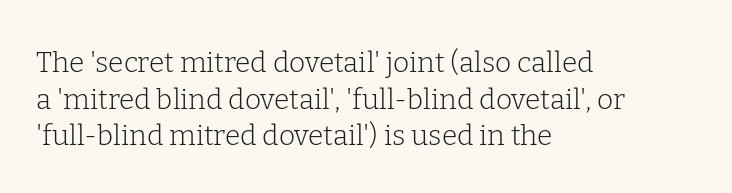
The image shows 28 px light serif type, upright; set left-aligned, normal line spacing (1.31x), normal letter spacing, not underlined; low stroke contrast and a medium x-height.
